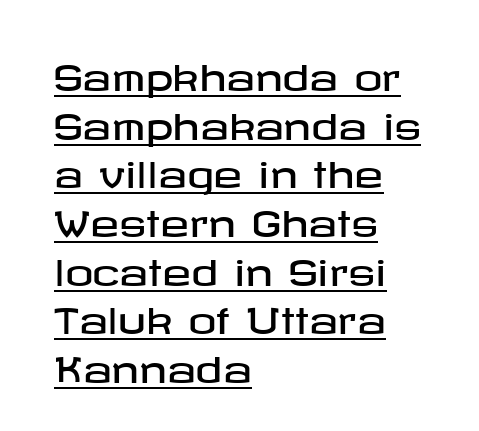
Q: Is the text italic (slanted)? A: No, it is upright.
Q: Is the typeface a serif or a sans-serif typeface? A: Sans-serif.
Q: Is the text underlined? A: Yes.
Q: How is the paragraph aligned? A: Left-aligned.
Q: Is the spacing between letters normal or unusually wide? A: Normal.
Q: Is the spacing between lines tight, normal or loose? A: Normal.
Q: Width (condensed, normal, or wide)? A: Wide.
Q: Stroke contrast? A: Low.
Q: x-height? A: Medium.
